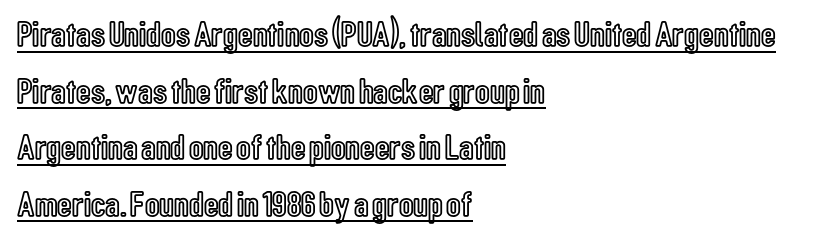
Q: Is the text italic (slanted)? A: No, it is upright.
Q: Is the text underlined? A: Yes.
Q: How is the paragraph aligned? A: Left-aligned.
Q: Is the spacing between letters normal or unusually wide? A: Normal.
Q: Is the spacing between lines tight, normal or loose? A: Normal.
Q: Width (condensed, normal, or wide)? A: Condensed.
Q: x-height? A: Medium.
Q: Monospaced? A: No.
